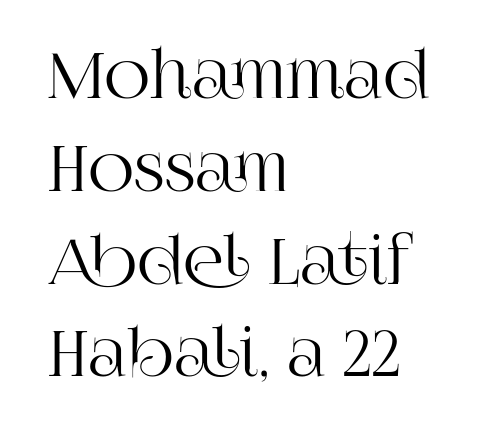
Upright lettering throughout. The paragraph has a hard left edge and a soft right edge. The rows are spaced the way most documents space them. The designer went with a serif here, giving each stem small feet. The passage shown is not underscored anywhere. You could not count columns in this text — the font is proportionally spaced.
